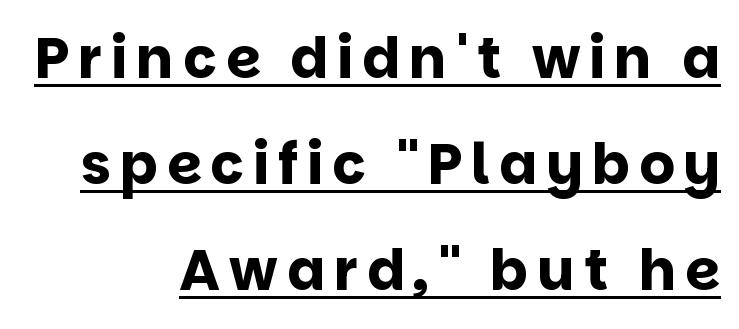
Q: Is the text bold? A: Yes.
Q: Is the text italic (slanted)? A: No, it is upright.
Q: Is the typeface a serif or a sans-serif typeface? A: Sans-serif.
Q: Is the text underlined? A: Yes.
Q: How is the paragraph aligned? A: Right-aligned.
Q: Width (condensed, normal, or wide)? A: Normal.
Q: Stroke contrast? A: Low.
Q: x-height? A: Large.
Q: Monospaced? A: No.
